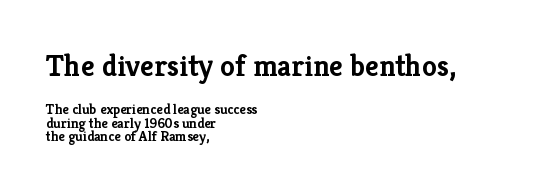
The image shows 30 px semibold serif type, upright; set left-aligned, tight line spacing (0.99x), normal letter spacing, not underlined; the first (top) block is 2.14x larger; low stroke contrast and a medium x-height.
